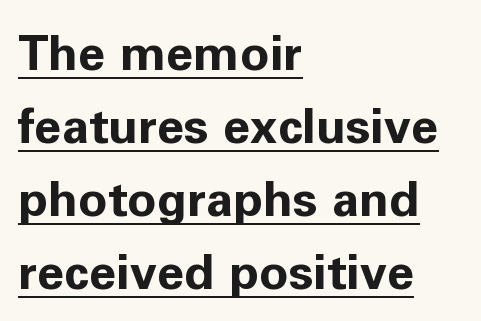
{"serif": "no", "italic": "no", "bold": "yes", "weight": "bold", "width": "normal", "stroke_contrast": "low", "x_height": "medium", "monospaced": "no", "underline": "yes", "align": "left", "line_spacing": "normal", "line_spacing_ratio": 1.49, "letter_spacing": "normal", "letter_spacing_em": 0.0, "glyph_px": 49}
